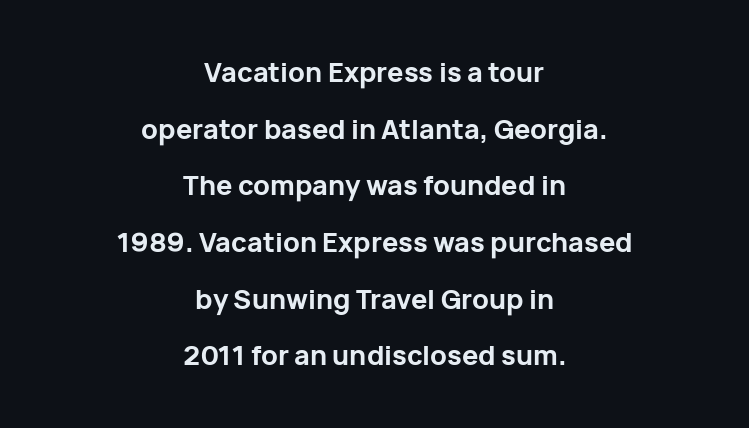
Posture: vertical. Every row of glyphs is offset so its center matches the block's center. Whoever set this chose breathing room over compactness in the vertical rhythm. Heavy-handed strokes throughout: this text is bold. Check under the words: just untouched page. The type is set solid horizontally, with unmodified tracking.
